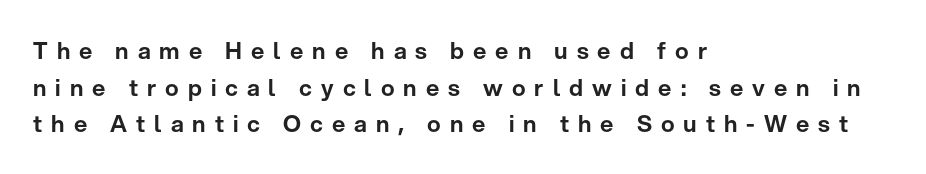
The image shows 23 px text type, upright; set left-aligned, normal line spacing (1.59x), unusually wide letter spacing (+0.39 em), not underlined.
